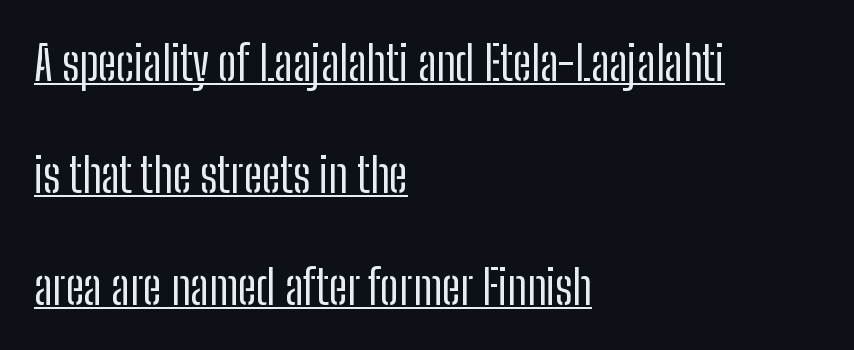
Q: Is the text bold? A: No.
Q: Is the text italic (slanted)? A: No, it is upright.
Q: Is the typeface a serif or a sans-serif typeface? A: Sans-serif.
Q: Is the text underlined? A: Yes.
Q: How is the paragraph aligned? A: Left-aligned.
Q: Is the spacing between letters normal or unusually wide? A: Normal.
Q: Is the spacing between lines tight, normal or loose? A: Loose.
Q: Width (condensed, normal, or wide)? A: Condensed.
Q: Stroke contrast? A: Low.
Q: x-height? A: Medium.
Q: Monospaced? A: No.
